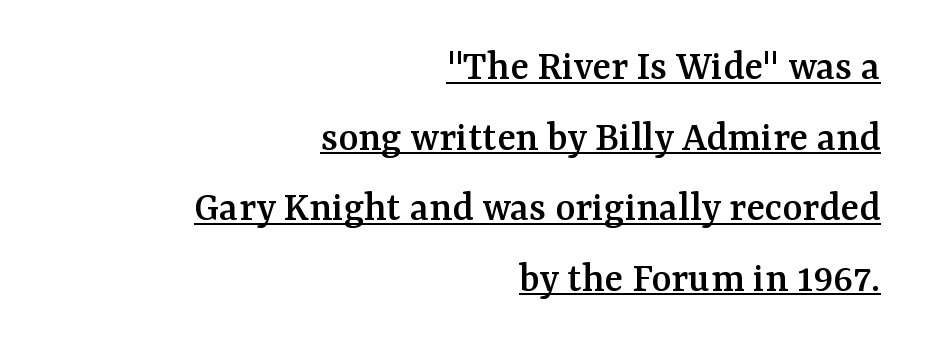
The text block is weighted toward the right margin, trailing off unevenly leftward. The face used here is proportionally spaced, like ordinary book or web type. The axis of the letterforms is exactly vertical. Does extra space separate the letters? No, they use regular spacing. The font family rendered here belongs to the serif group. Evenly set lines give the paragraph a standard silhouette.
